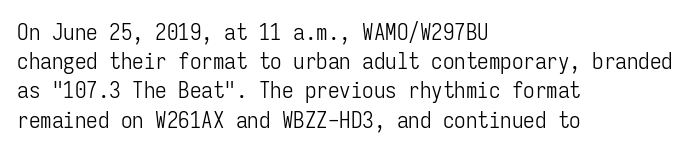
Q: Is the text bold? A: No.
Q: Is the text italic (slanted)? A: No, it is upright.
Q: Is the text underlined? A: No.
Q: How is the paragraph aligned? A: Left-aligned.
Q: Is the spacing between letters normal or unusually wide? A: Normal.
Q: Is the spacing between lines tight, normal or loose? A: Normal.
